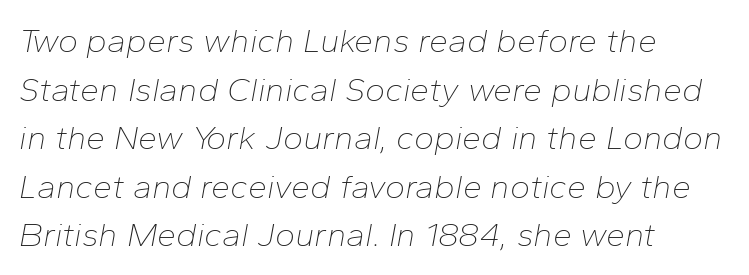
Notice how the stems are inclined rather than vertical — that's the hallmark of italics. Compared with a centered layout, this one pins lines to the left instead. Unbolded letterforms with no extra heft. Short note: letters normally spaced.
